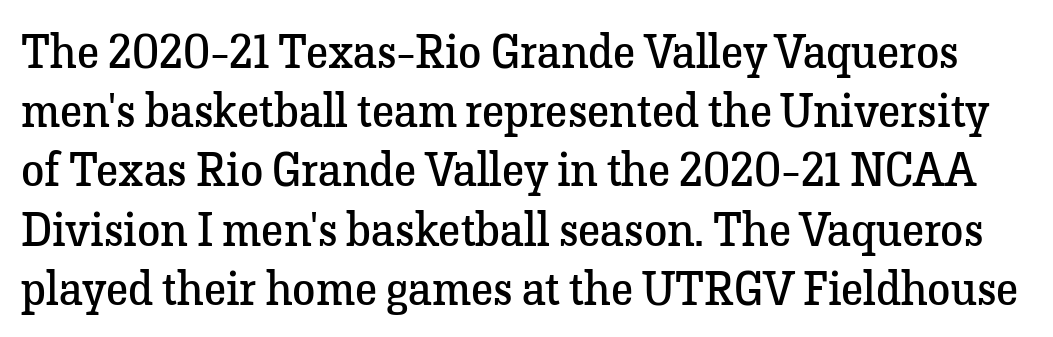
No letter is thick-stroked: the sample isn't bold. The letterforms sit shoulder to shoulder at normal distance. Serif or sans? Serif — the stroke terminals have little feet. Proportional: the letters do not fall into vertical columns. Does the lettering tilt? It doesn't — this is upright.
